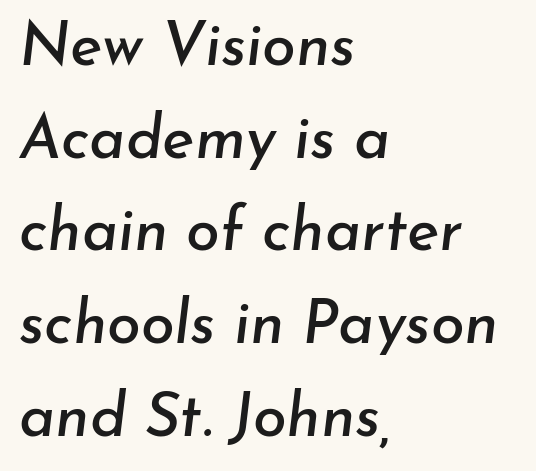
The image shows 61 px text type, italic (leaning right); set left-aligned, normal line spacing (1.52x), normal letter spacing, not underlined; low stroke contrast and a small x-height.
